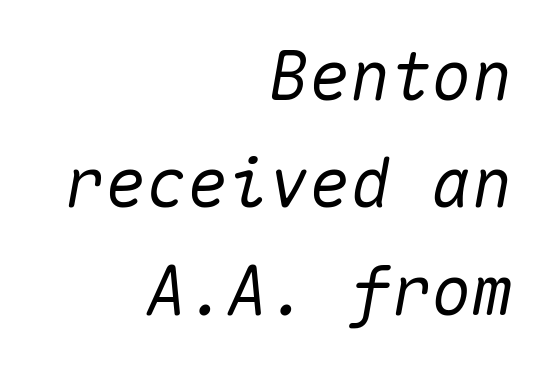
Line ends are locked; line starts wander. The horizontal fit of the characters is conventional and even. How would I describe the line gaps? Plain and ordinary. This rendering features lettering with no underline. Slanted lettering throughout.
